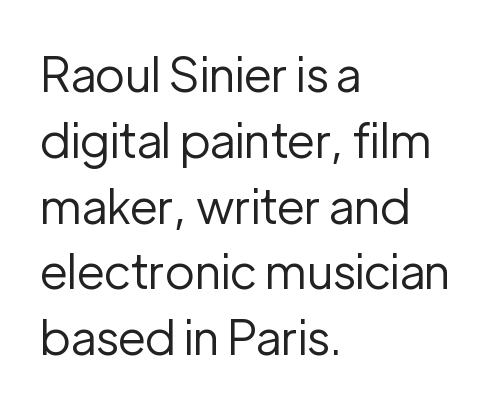
Q: Is the text bold? A: No.
Q: Is the text italic (slanted)? A: No, it is upright.
Q: Is the typeface a serif or a sans-serif typeface? A: Sans-serif.
Q: Is the text underlined? A: No.
Q: How is the paragraph aligned? A: Left-aligned.
Q: Is the spacing between letters normal or unusually wide? A: Normal.
Q: Is the spacing between lines tight, normal or loose? A: Normal.
Q: Width (condensed, normal, or wide)? A: Normal.
Q: Stroke contrast? A: Low.
Q: x-height? A: Medium.
Q: Monospaced? A: No.
